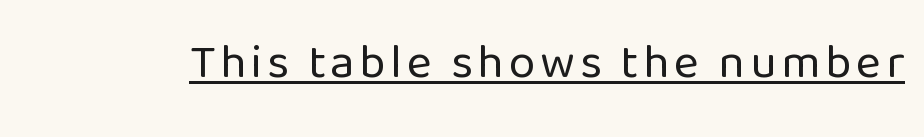
Typographically, this falls in the sans-serif category. Is this a heavy cut? Hardly; it is regular or lighter. Decoration check: the copy is underlined. The type sits square on the baseline with zero lean. The face used here is proportionally spaced, like ordinary book or web type.
